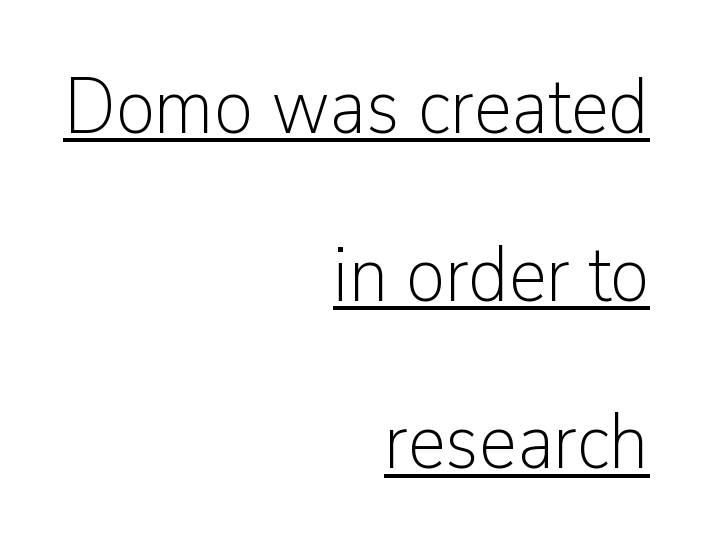
The text was rendered using a sans face with plain stroke endings. In terms of letterspacing, this is plain default setting. Weight: regular or lighter. Underlining? Definitely there. In terms of leading, this rendering errs on the spacious side.
